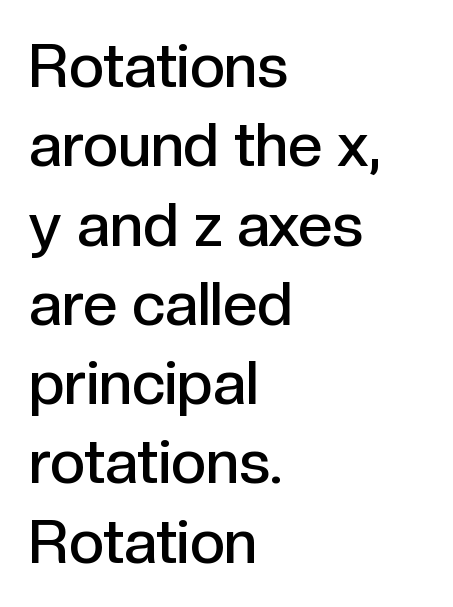
The image shows 61 px semibold sans-serif type, upright; set left-aligned, normal line spacing (1.3x), normal letter spacing, not underlined; a medium x-height.
